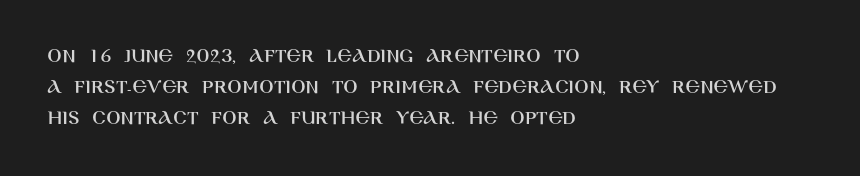
There is no visible air inserted between adjacent glyphs. Alignment: flush left. The words here are not underlined. The axis of the letterforms is exactly vertical. The designer left line spacing at the default.
